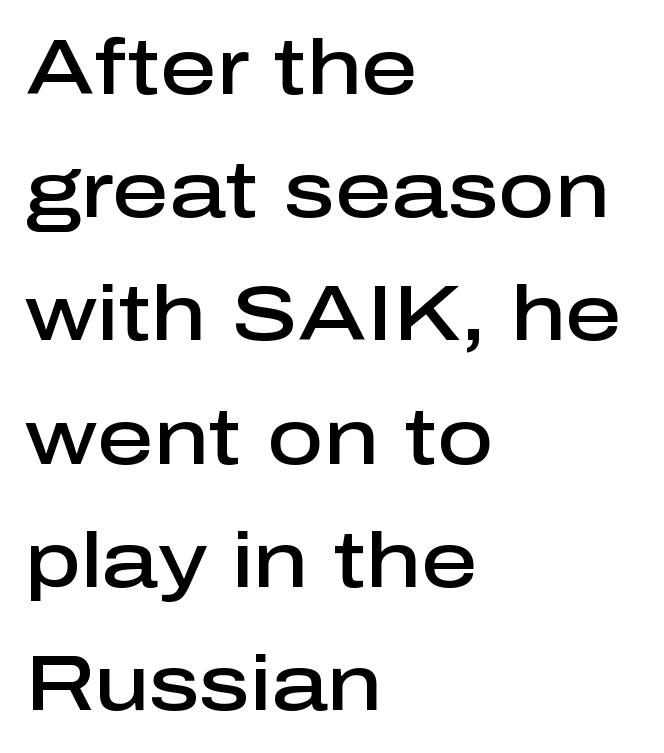
The image shows 78 px semibold sans-serif type, upright; set left-aligned, normal line spacing (1.58x), normal letter spacing, not underlined; low stroke contrast and a medium x-height.
